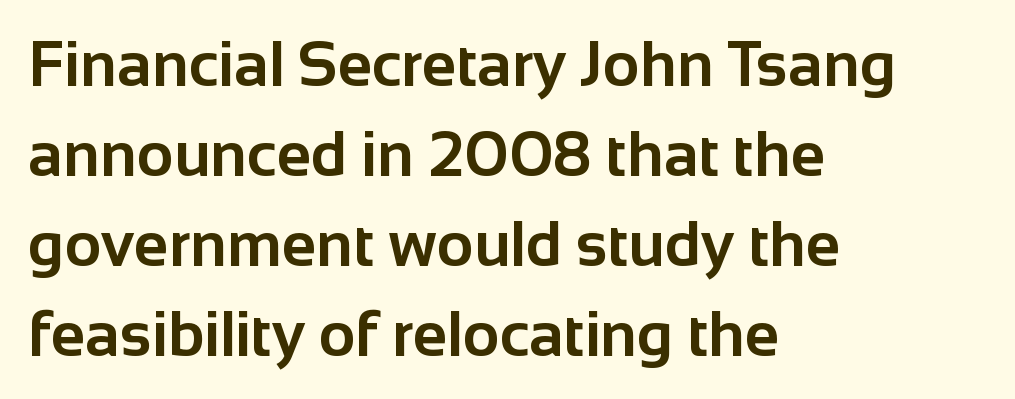
This is roman type, the default non-slanted kind. Descenders hang freely into open space. Regarding serifs, this sample does without them. These lines keep a tight, regular rhythm from letter to letter.
